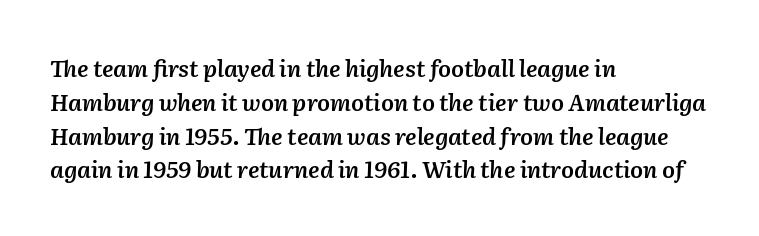
{"italic": "yes", "lean": "right", "slant_degrees": 2, "bold": "semi", "underline": "no", "align": "left", "line_spacing": "normal", "line_spacing_ratio": 1.47, "letter_spacing": "normal", "letter_spacing_em": 0.0, "glyph_px": 23}
